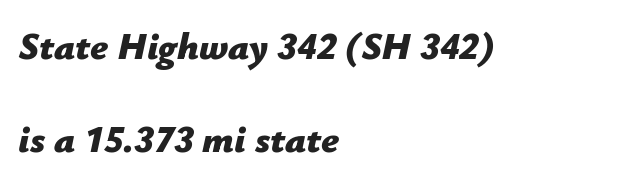
Q: Is the text bold? A: Yes.
Q: Is the text italic (slanted)? A: Yes, it leans right by about 12 degrees.
Q: Is the text underlined? A: No.
Q: How is the paragraph aligned? A: Left-aligned.
Q: Is the spacing between letters normal or unusually wide? A: Normal.
Q: Is the spacing between lines tight, normal or loose? A: Loose.
Q: Width (condensed, normal, or wide)? A: Normal.
Q: Stroke contrast? A: Low.
Q: x-height? A: Medium.
Q: Monospaced? A: No.
